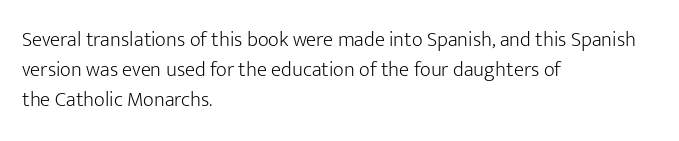
Regarding leading, the lines here are spaced in the standard way. Underline: absent. A classic flush-left, rag-right setting is used for this passage. Every character sits straight up, as roman type does.
